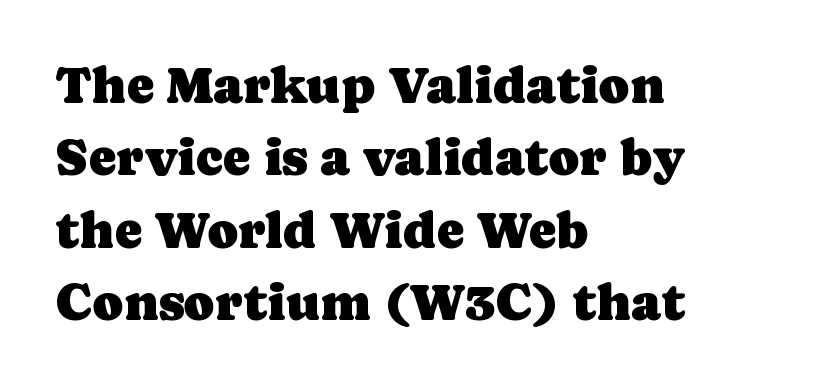
The image shows 52 px serif type, upright; set left-aligned, normal line spacing (1.39x), normal letter spacing, not underlined; low stroke contrast and a medium x-height.
